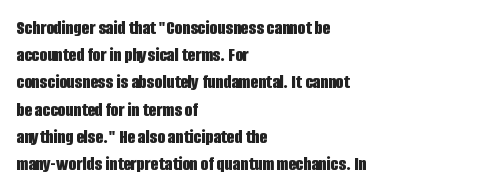
{"italic": "no", "bold": "yes", "underline": "no", "align": "left", "line_spacing": "normal", "line_spacing_ratio": 1.36, "letter_spacing": "normal", "letter_spacing_em": 0.0, "glyph_px": 20}
